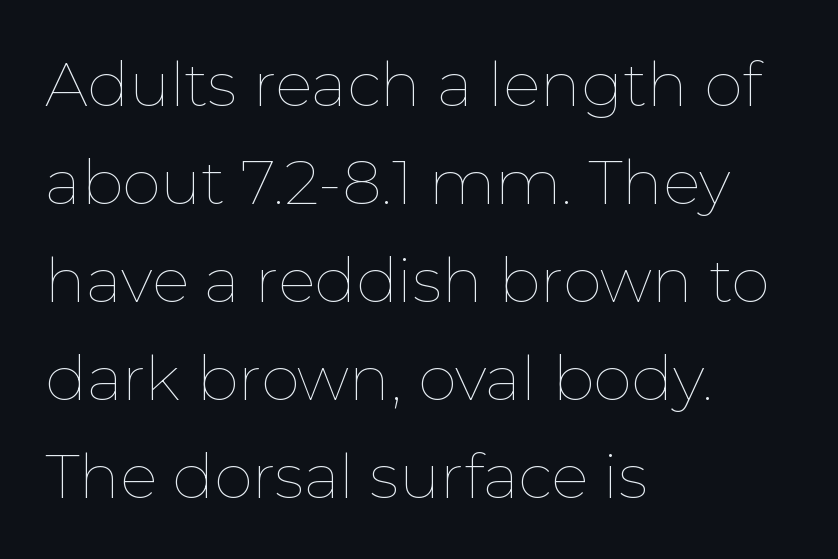
Q: Is the text bold? A: No.
Q: Is the text italic (slanted)? A: No, it is upright.
Q: Is the text underlined? A: No.
Q: How is the paragraph aligned? A: Left-aligned.
Q: Is the spacing between letters normal or unusually wide? A: Normal.
Q: Is the spacing between lines tight, normal or loose? A: Normal.
Q: Width (condensed, normal, or wide)? A: Normal.
Q: Stroke contrast? A: Low.
Q: x-height? A: Medium.
Q: Monospaced? A: No.
